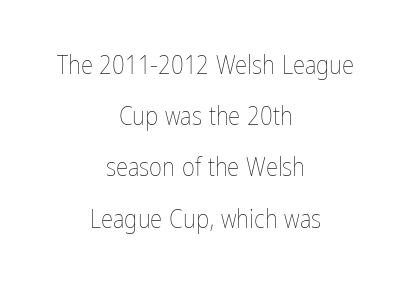
{"italic": "no", "bold": "no", "underline": "no", "align": "center", "line_spacing": "loose", "line_spacing_ratio": 2.05, "letter_spacing": "normal", "letter_spacing_em": 0.0, "glyph_px": 25}
